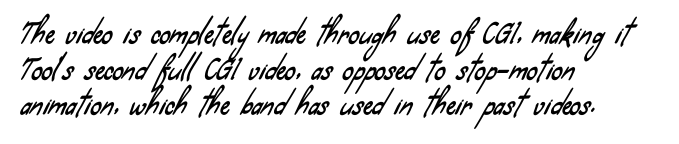
The image shows 27 px text type; set left-aligned, normal line spacing (1.32x), normal letter spacing, not underlined.
